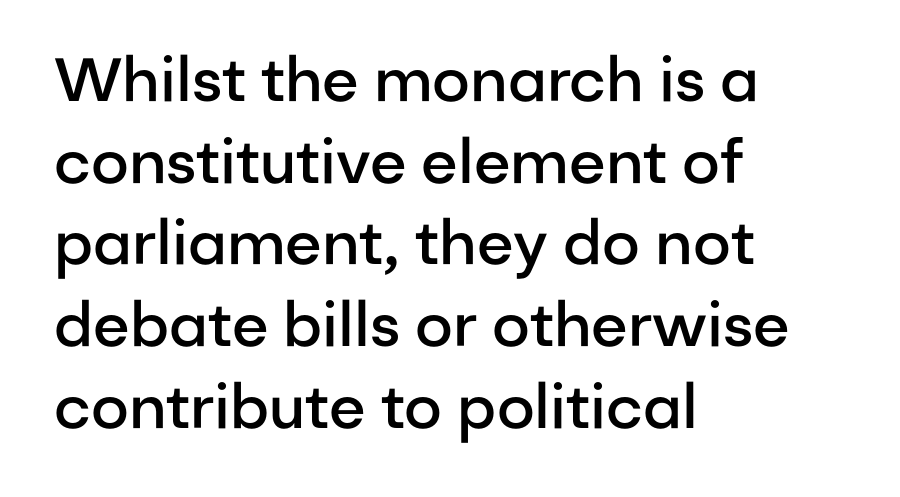
{"serif": "no", "italic": "no", "bold": "semi", "weight": "semibold", "width": "normal", "stroke_contrast": "low", "x_height": "medium", "monospaced": "no", "underline": "no", "align": "left", "line_spacing": "normal", "line_spacing_ratio": 1.34, "letter_spacing": "normal", "letter_spacing_em": 0.0, "glyph_px": 61}
